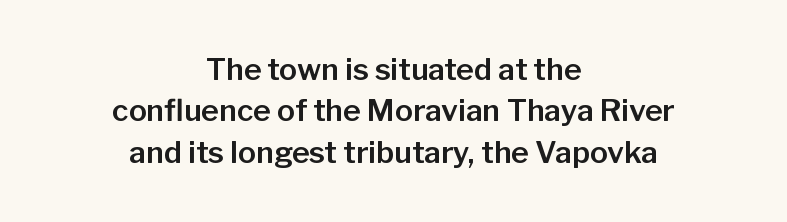
Q: Is the text italic (slanted)? A: No, it is upright.
Q: Is the typeface a serif or a sans-serif typeface? A: Sans-serif.
Q: Is the text underlined? A: No.
Q: How is the paragraph aligned? A: Centered.
Q: Is the spacing between letters normal or unusually wide? A: Normal.
Q: Is the spacing between lines tight, normal or loose? A: Normal.
Q: Width (condensed, normal, or wide)? A: Normal.
Q: Stroke contrast? A: Low.
Q: x-height? A: Medium.
Q: Monospaced? A: No.
